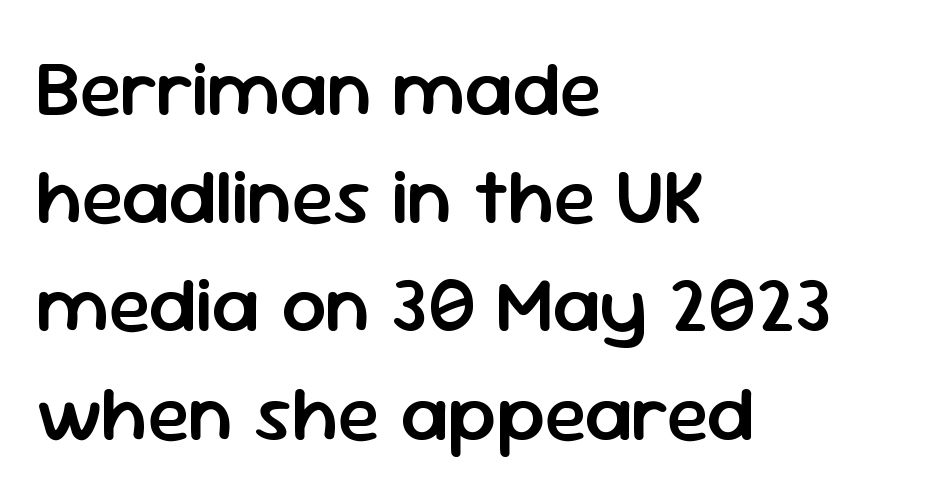
{"serif": "no", "italic": "no", "bold": "semi", "weight": "semibold", "width": "normal", "stroke_contrast": "low", "x_height": "medium", "monospaced": "no", "underline": "no", "align": "left", "line_spacing": "normal", "line_spacing_ratio": 1.37, "letter_spacing": "normal", "letter_spacing_em": 0.0, "glyph_px": 79}
